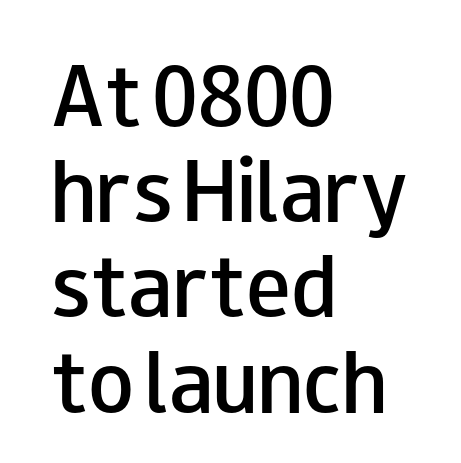
{"serif": "no", "italic": "no", "bold": "semi", "weight": "semibold", "width": "wide", "stroke_contrast": "low", "x_height": "small", "monospaced": "no", "underline": "no", "align": "left", "line_spacing": "normal", "line_spacing_ratio": 1.27, "letter_spacing": "normal", "letter_spacing_em": 0.0, "glyph_px": 75}
